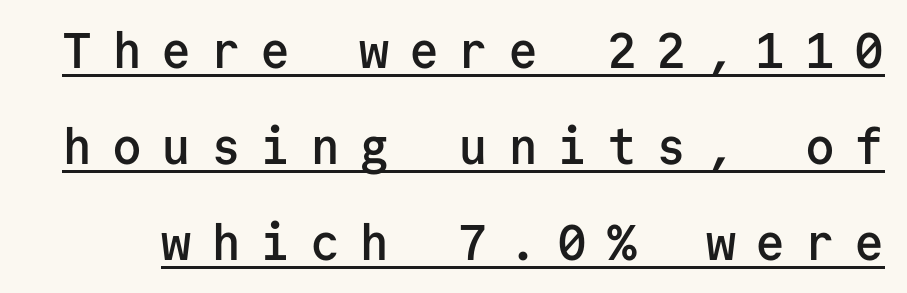
{"serif": "no", "italic": "no", "bold": "semi", "weight": "semibold", "width": "normal", "stroke_contrast": "low", "x_height": "medium", "monospaced": "yes", "underline": "yes", "line_spacing": "loose", "line_spacing_ratio": 1.92, "letter_spacing": "wide", "letter_spacing_em": 0.39, "glyph_px": 50}
